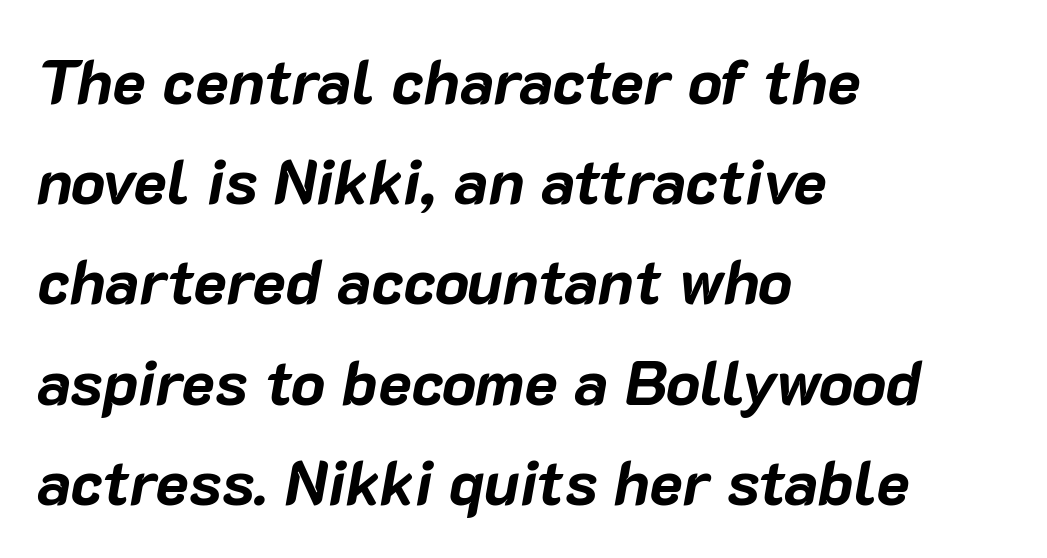
Students, observe: this is what conventionally led text looks like. Each letter keeps its own natural width here, so spacing adapts to shape. The font is running at its bold setting. The space directly below the letters is spotless. Teacher's note: observe the even left margin — that is flush-left alignment.
